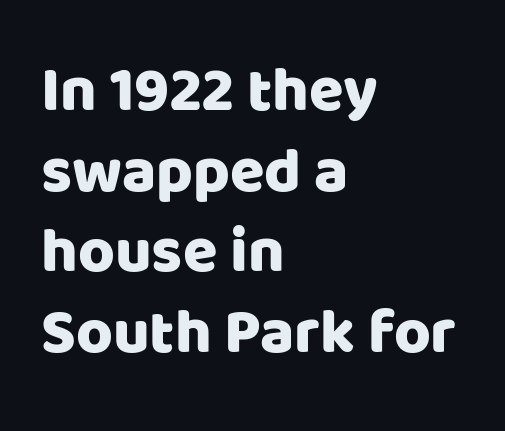
{"serif": "no", "italic": "no", "width": "normal", "stroke_contrast": "low", "x_height": "large", "monospaced": "no", "underline": "no", "align": "left", "line_spacing": "normal", "line_spacing_ratio": 1.28, "letter_spacing": "normal", "letter_spacing_em": 0.0, "glyph_px": 63}
